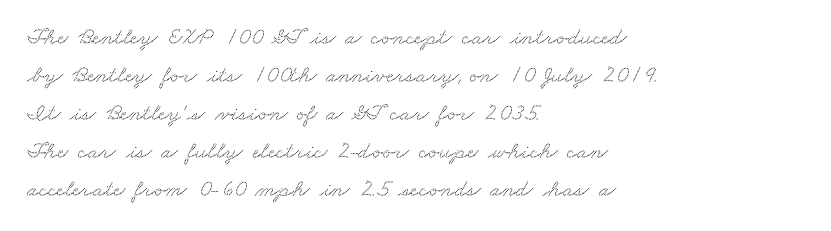
{"underline": "no", "align": "left", "line_spacing": "normal", "line_spacing_ratio": 1.58, "letter_spacing": "normal", "letter_spacing_em": 0.0, "glyph_px": 24}
